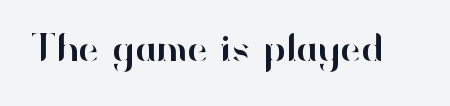
No feet cap the strokes, marking this as sans-serif type. Note the varied advance widths — an 'i' is clearly narrower than an 'm'. Unmarked baselines from the first word to the last. Every stem runs plumb, perpendicular to the baseline. The horizontal fit of the characters is conventional and even.
